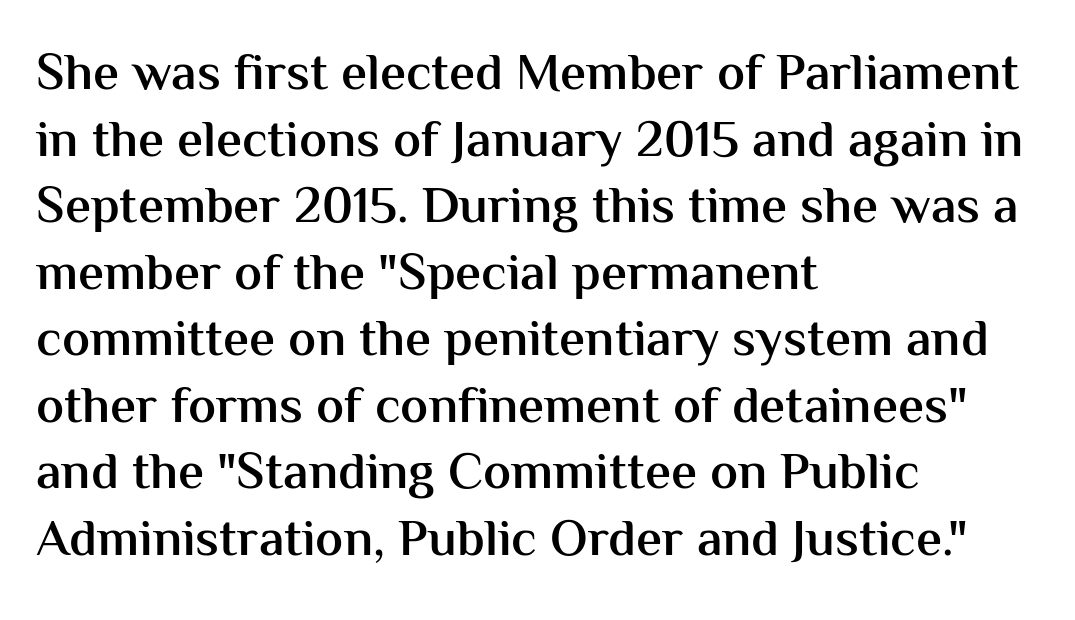
Q: Is the text bold? A: Semi-bold.
Q: Is the text italic (slanted)? A: No, it is upright.
Q: Is the typeface a serif or a sans-serif typeface? A: Sans-serif.
Q: Is the text underlined? A: No.
Q: How is the paragraph aligned? A: Left-aligned.
Q: Is the spacing between letters normal or unusually wide? A: Normal.
Q: Is the spacing between lines tight, normal or loose? A: Normal.
Q: Width (condensed, normal, or wide)? A: Normal.
Q: Stroke contrast? A: Medium.
Q: x-height? A: Medium.
Q: Monospaced? A: No.
